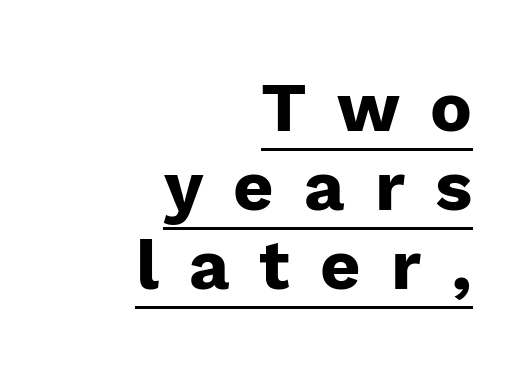
The image shows 70 px heavy sans-serif type, upright; set right-aligned, tight line spacing (1.13x), unusually wide letter spacing (+0.43 em), underlined; low stroke contrast and a medium x-height.
